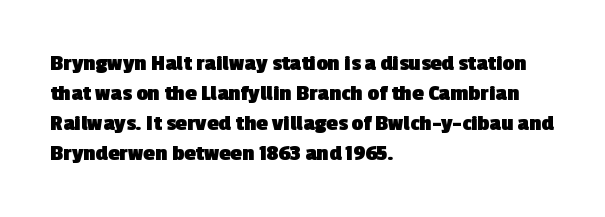
Q: Is the text bold? A: Yes.
Q: Is the text underlined? A: No.
Q: How is the paragraph aligned? A: Left-aligned.
Q: Is the spacing between letters normal or unusually wide? A: Normal.
Q: Is the spacing between lines tight, normal or loose? A: Normal.
